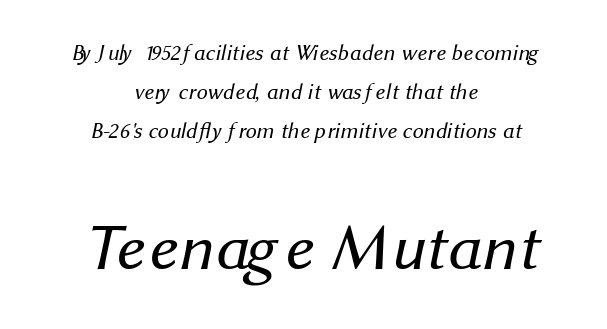
{"serif": "no", "bold": "no", "weight": "regular", "width": "normal", "stroke_contrast": "medium", "x_height": "medium", "monospaced": "no", "underline": "no", "align": "center", "line_spacing_ratio": 1.78, "letter_spacing": "normal", "letter_spacing_em": 0.0, "larger_block": "second", "size_ratio": 3.0, "glyph_px": 66}
